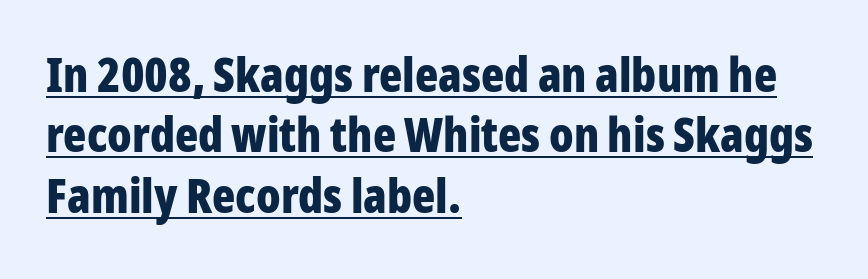
The vertical gap from one line to the next is medium. The lines are quadded left. Spacing verdict: proportional, widths tailored to each character. Set as a true bold cut, around the 700 mark. Glyph-to-glyph distance matches everyday printed text. Grotesque or geometric, the face here clearly has no serifs.
